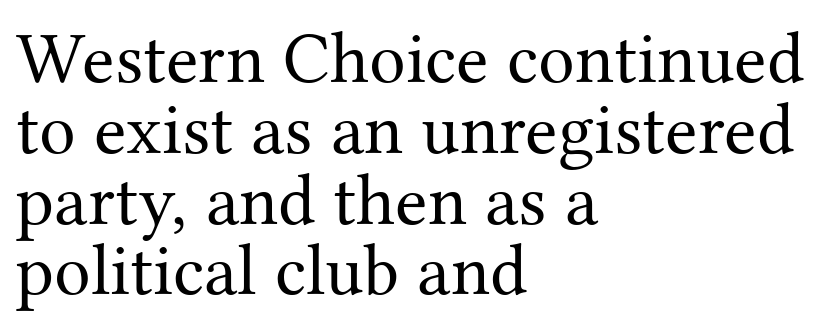
Leading is clearly below the norm, producing a dense column. Decoration check: the copy has no underline. It's the straight-up-and-down kind of type. Glyph-to-glyph distance matches everyday printed text. Classification — serif. You could not count columns in this text — the font is proportionally spaced.
